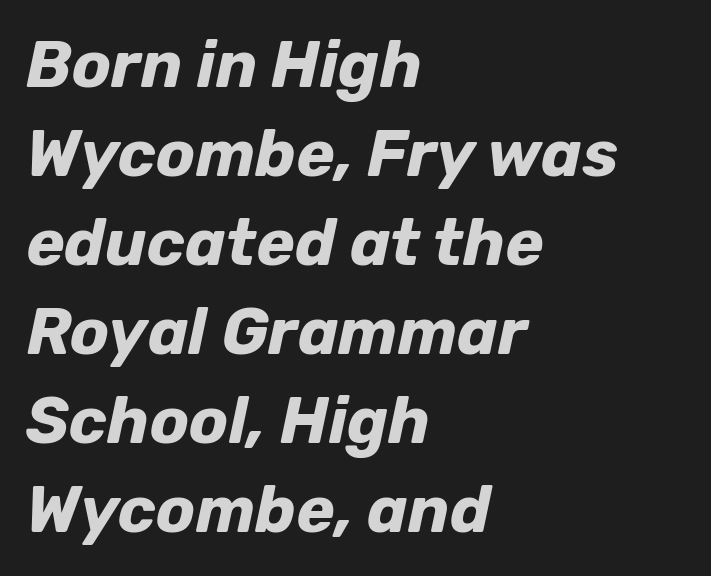
The image shows 65 px bold type, italic (leaning right); set left-aligned, normal line spacing (1.37x), normal letter spacing, not underlined; low stroke contrast and a medium x-height.
